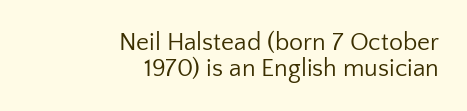
Q: Is the text bold? A: No.
Q: Is the text italic (slanted)? A: No, it is upright.
Q: Is the text underlined? A: No.
Q: How is the paragraph aligned? A: Right-aligned.
Q: Is the spacing between letters normal or unusually wide? A: Normal.
Q: Is the spacing between lines tight, normal or loose? A: Tight.
